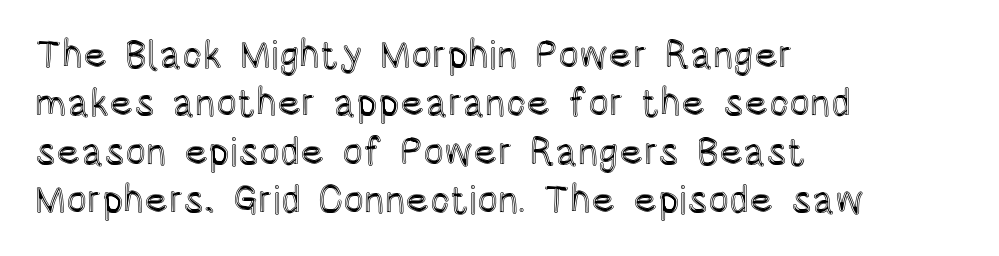
The image shows 39 px condensed type, upright; set left-aligned, line spacing 1.24x, normal letter spacing, not underlined; a large x-height.
